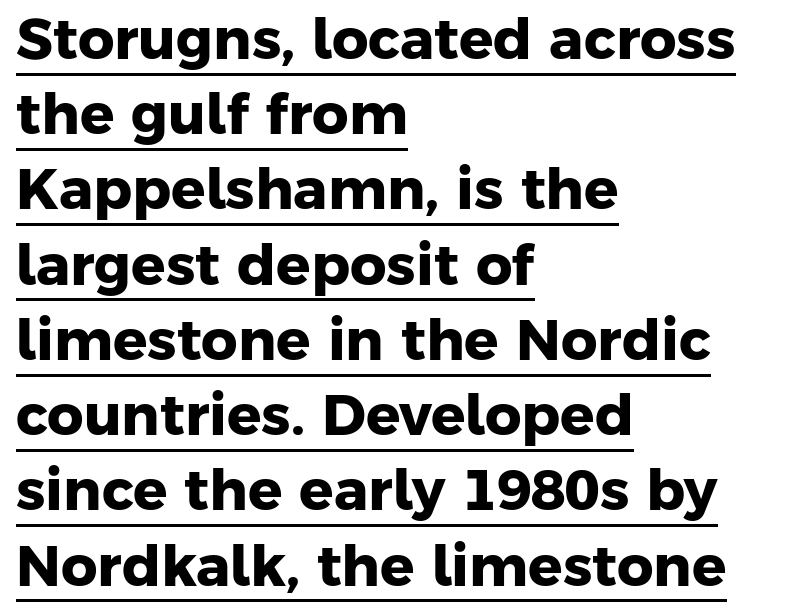
Q: Is the text bold? A: Yes.
Q: Is the typeface a serif or a sans-serif typeface? A: Sans-serif.
Q: Is the text underlined? A: Yes.
Q: How is the paragraph aligned? A: Left-aligned.
Q: Is the spacing between letters normal or unusually wide? A: Normal.
Q: Is the spacing between lines tight, normal or loose? A: Normal.
Q: Width (condensed, normal, or wide)? A: Normal.
Q: Stroke contrast? A: Low.
Q: x-height? A: Medium.
Q: Monospaced? A: No.
